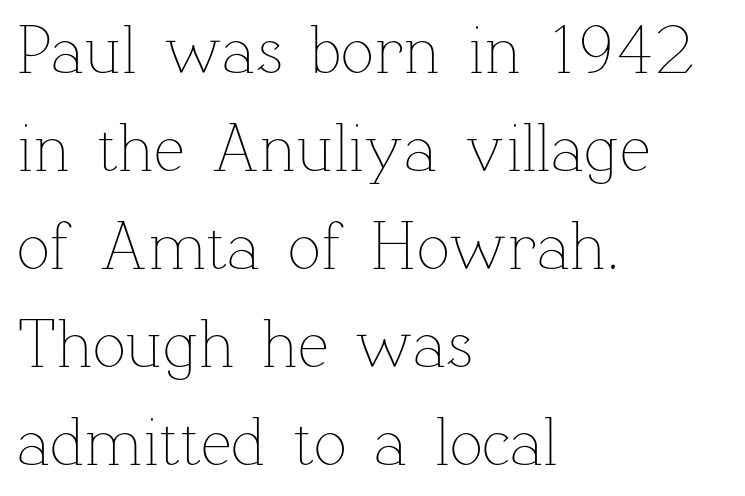
The specimen reads as upright at a glance. The paragraph has a hard left edge and a soft right edge. The passage shown is not bold in any degree. Leading matches the norm, producing a regular column.
